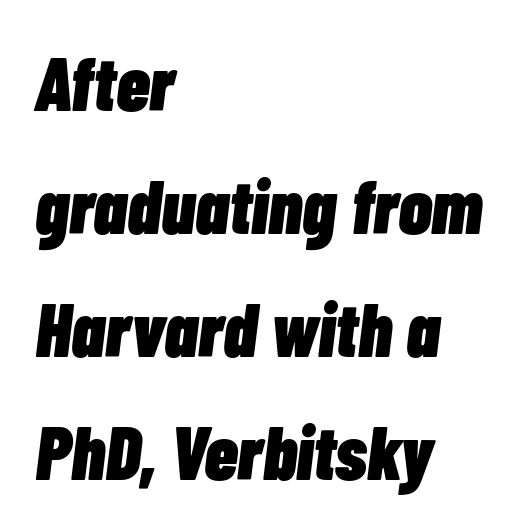
Q: Is the text bold? A: Yes.
Q: Is the text italic (slanted)? A: Yes, it leans right by about 7 degrees.
Q: Is the text underlined? A: No.
Q: How is the paragraph aligned? A: Left-aligned.
Q: Is the spacing between letters normal or unusually wide? A: Normal.
Q: Is the spacing between lines tight, normal or loose? A: Normal.
Q: Width (condensed, normal, or wide)? A: Condensed.
Q: Stroke contrast? A: Low.
Q: x-height? A: Medium.
Q: Monospaced? A: No.
